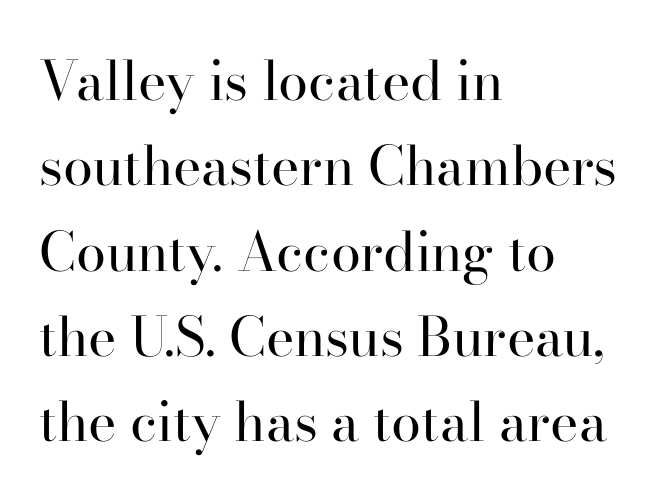
The image shows 54 px regular-weight serif type, upright; set left-aligned, normal line spacing (1.58x), normal letter spacing, not underlined; high stroke contrast and a small x-height.
